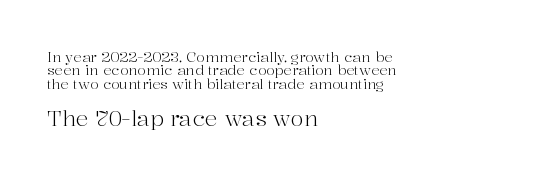
The image shows 21 px text type, upright; set left-aligned, tight line spacing (0.96x), normal letter spacing, not underlined; the second (bottom) block is 1.5x larger.
